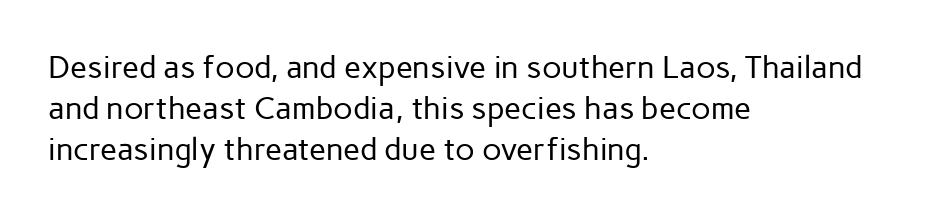
The image shows 31 px regular-weight sans-serif type, upright; set left-aligned, normal line spacing (1.32x), normal letter spacing, not underlined; low stroke contrast and a medium x-height.
